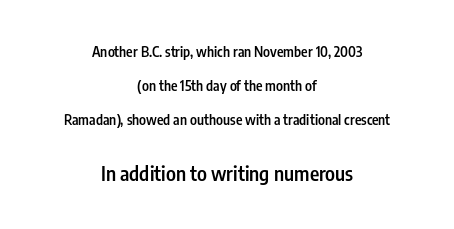
Q: Is the text bold? A: Semi-bold.
Q: Is the text italic (slanted)? A: No, it is upright.
Q: Is the text underlined? A: No.
Q: How is the paragraph aligned? A: Centered.
Q: Is the spacing between letters normal or unusually wide? A: Normal.
Q: Is the spacing between lines tight, normal or loose? A: Loose.
Q: Which block of text is set in a larger size, the first (top) or the second (bottom)? A: The second (bottom) one.
